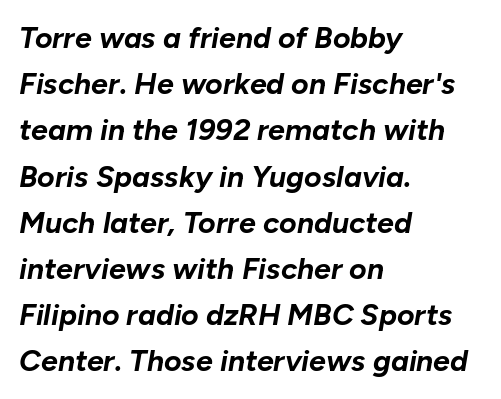
Check the space under the baseline: it is left empty. This sample has the flowing, uneven cadence of proportional lettering. In CSS terms this would be text-align: left. Line spacing here is normal. The tracking reads as untouched default to a designer's eye.
